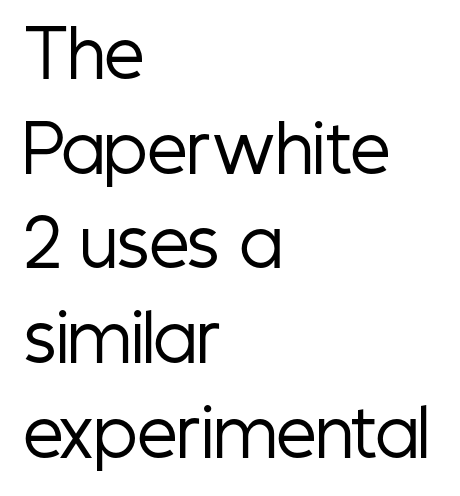
Q: Is the text bold? A: No.
Q: Is the text italic (slanted)? A: No, it is upright.
Q: Is the typeface a serif or a sans-serif typeface? A: Sans-serif.
Q: Is the text underlined? A: No.
Q: How is the paragraph aligned? A: Left-aligned.
Q: Is the spacing between letters normal or unusually wide? A: Normal.
Q: Is the spacing between lines tight, normal or loose? A: Normal.
Q: Width (condensed, normal, or wide)? A: Condensed.
Q: Stroke contrast? A: Low.
Q: x-height? A: Medium.
Q: Monospaced? A: No.
